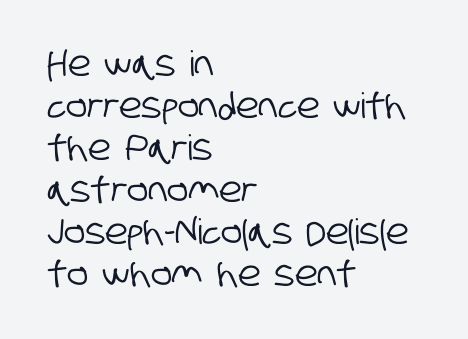
The rendering keeps characters at their native spacing. The typeface chosen for these lines omits serifs. Every row of glyphs begins at an identical x-position on the left. These lines are rendered in a variable-pitch font. Quick note: underline off.
